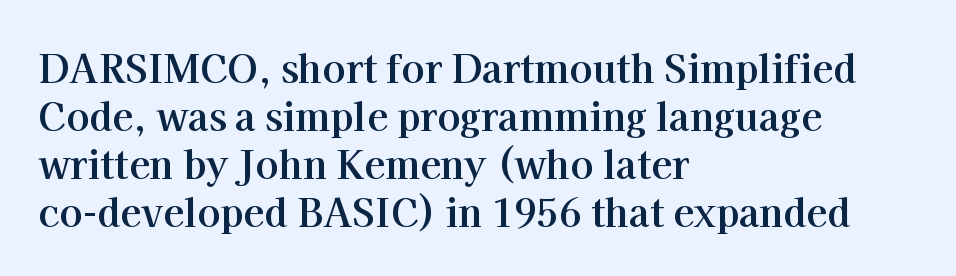
{"serif": "yes", "italic": "no", "bold": "yes", "weight": "bold", "width": "normal", "stroke_contrast": "high", "x_height": "medium", "monospaced": "no", "underline": "no", "align": "left", "line_spacing": "normal", "line_spacing_ratio": 1.26, "letter_spacing": "normal", "letter_spacing_em": 0.0, "glyph_px": 38}
